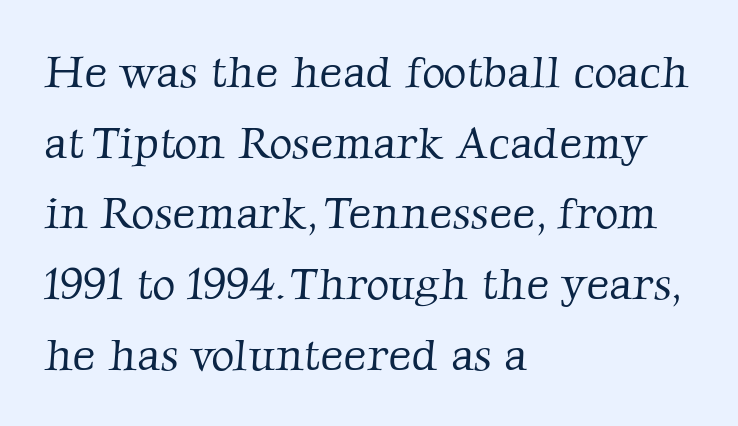
The image shows 45 px light serif type; set left-aligned, normal line spacing (1.57x), normal letter spacing, not underlined; low stroke contrast and a medium x-height.
